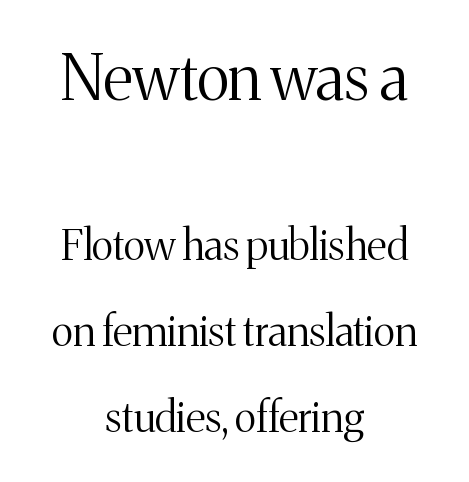
Q: Is the text bold? A: No.
Q: Is the text italic (slanted)? A: No, it is upright.
Q: Is the typeface a serif or a sans-serif typeface? A: Serif.
Q: Is the text underlined? A: No.
Q: How is the paragraph aligned? A: Centered.
Q: Is the spacing between letters normal or unusually wide? A: Normal.
Q: Is the spacing between lines tight, normal or loose? A: Loose.
Q: Which block of text is set in a larger size, the first (top) or the second (bottom)? A: The first (top) one.
Q: Width (condensed, normal, or wide)? A: Normal.
Q: Stroke contrast? A: Medium.
Q: x-height? A: Medium.
Q: Monospaced? A: No.
